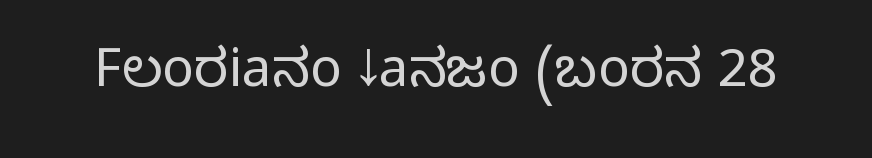
Q: Is the text bold? A: No.
Q: Is the text italic (slanted)? A: No, it is upright.
Q: Is the typeface a serif or a sans-serif typeface? A: Sans-serif.
Q: Is the text underlined? A: No.
Q: Is the spacing between letters normal or unusually wide? A: Normal.
Q: Width (condensed, normal, or wide)? A: Normal.
Q: Stroke contrast? A: Low.
Q: x-height? A: Medium.
Q: Monospaced? A: No.
